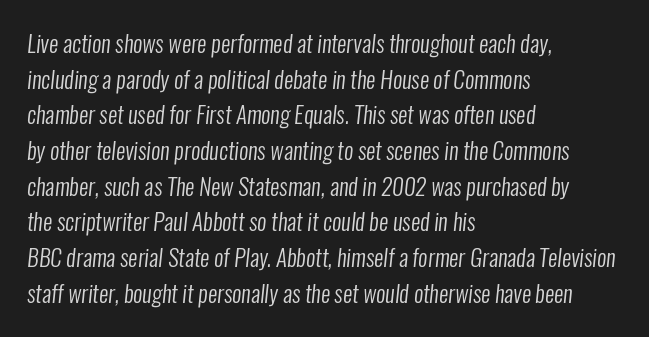
{"bold": "no", "underline": "no", "align": "left", "line_spacing": "normal", "line_spacing_ratio": 1.55, "letter_spacing": "normal", "letter_spacing_em": 0.0, "glyph_px": 23}
